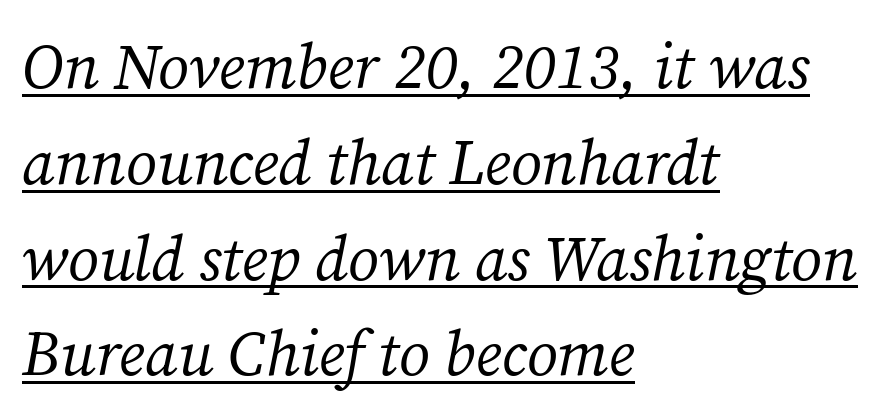
{"serif": "yes", "italic": "yes", "lean": "right", "slant_degrees": 12, "bold": "no", "weight": "regular", "width": "normal", "stroke_contrast": "medium", "x_height": "medium", "monospaced": "no", "underline": "yes", "align": "left", "line_spacing": "normal", "line_spacing_ratio": 1.52, "letter_spacing": "normal", "letter_spacing_em": 0.0, "glyph_px": 63}
